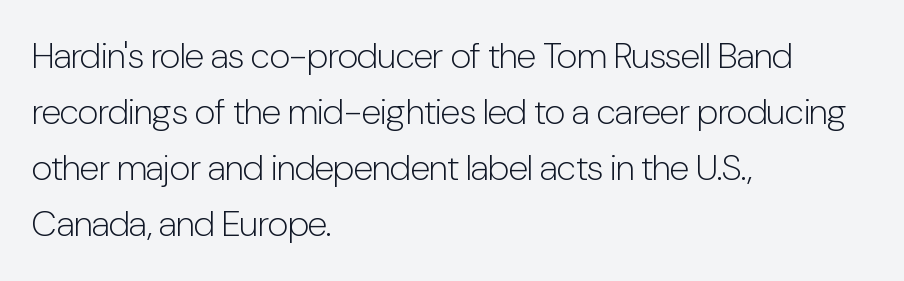
Q: Is the text bold? A: No.
Q: Is the text italic (slanted)? A: No, it is upright.
Q: Is the typeface a serif or a sans-serif typeface? A: Sans-serif.
Q: Is the text underlined? A: No.
Q: How is the paragraph aligned? A: Left-aligned.
Q: Is the spacing between letters normal or unusually wide? A: Normal.
Q: Is the spacing between lines tight, normal or loose? A: Normal.
Q: Width (condensed, normal, or wide)? A: Condensed.
Q: Stroke contrast? A: Low.
Q: x-height? A: Medium.
Q: Monospaced? A: No.
